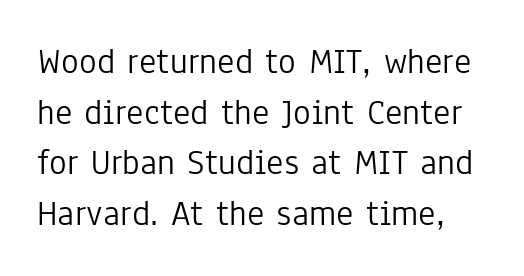
Regarding leading, the lines here are spaced in the standard way. Varying glyph widths throughout — classic text-font behaviour. On a weight scale, this lands at 450 or below. Default kerning and tracking; the words read as compact shapes.
